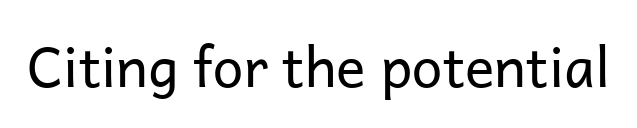
Q: Is the text bold? A: No.
Q: Is the text italic (slanted)? A: No, it is upright.
Q: Is the typeface a serif or a sans-serif typeface? A: Sans-serif.
Q: Is the text underlined? A: No.
Q: Is the spacing between letters normal or unusually wide? A: Normal.
Q: Width (condensed, normal, or wide)? A: Normal.
Q: Stroke contrast? A: Low.
Q: x-height? A: Medium.
Q: Monospaced? A: No.
